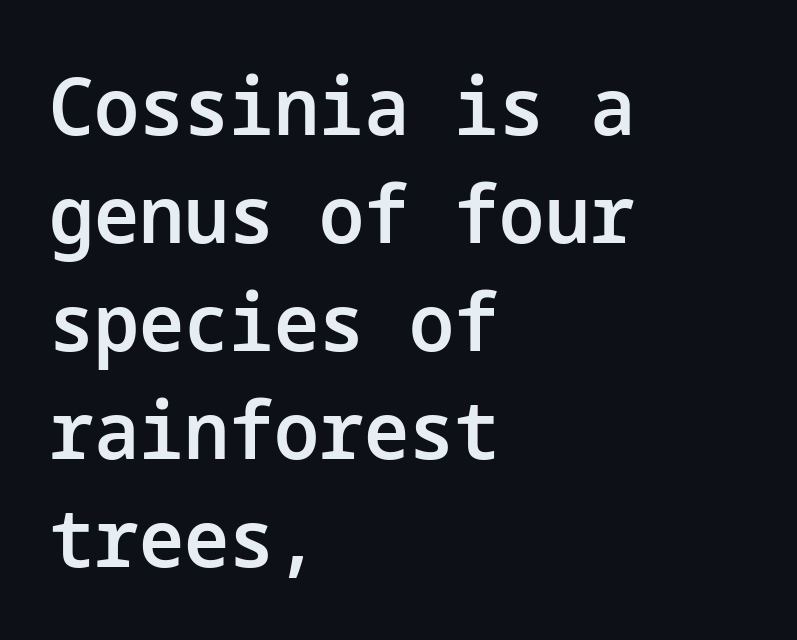
The image shows 80 px semibold sans-serif type, upright; set left-aligned, normal line spacing (1.35x), normal letter spacing, not underlined; low stroke contrast and a medium x-height.
